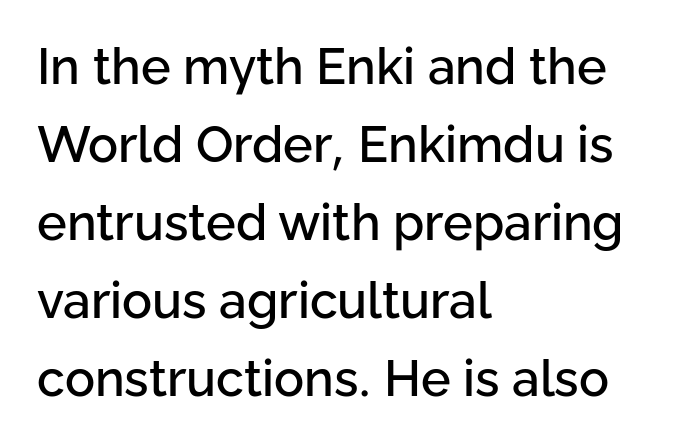
{"serif": "no", "italic": "no", "width": "normal", "stroke_contrast": "low", "x_height": "medium", "monospaced": "no", "underline": "no", "align": "left", "line_spacing": "normal", "line_spacing_ratio": 1.56, "letter_spacing": "normal", "letter_spacing_em": 0.0, "glyph_px": 50}
